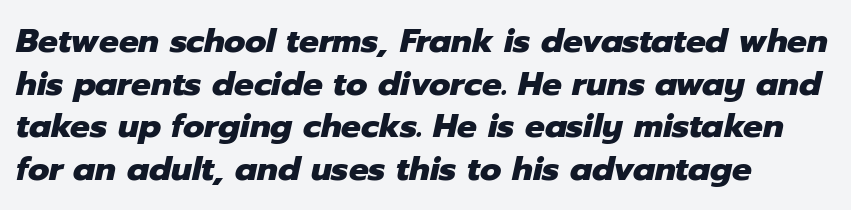
The image shows 33 px heavy type, italic (leaning right); set left-aligned, normal line spacing (1.29x), normal letter spacing, not underlined; low stroke contrast and a medium x-height.
